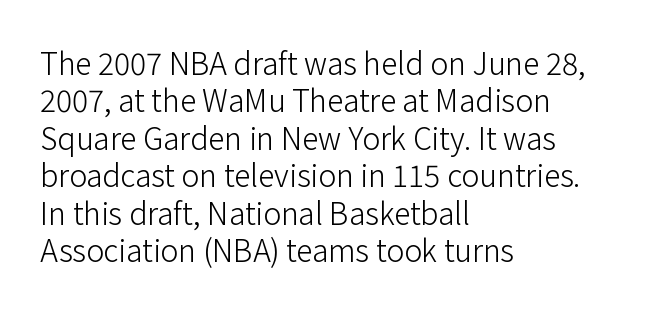
{"serif": "no", "italic": "no", "bold": "no", "weight": "light", "width": "normal", "stroke_contrast": "low", "x_height": "medium", "monospaced": "no", "underline": "no", "align": "left", "line_spacing": "normal", "line_spacing_ratio": 1.25, "letter_spacing": "normal", "letter_spacing_em": 0.0, "glyph_px": 30}
